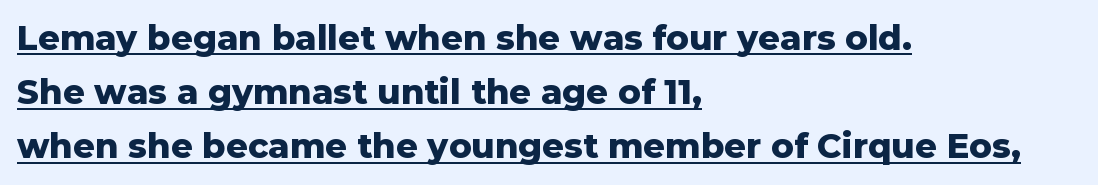
The image shows 34 px heavy sans-serif type, upright; set left-aligned, normal line spacing (1.59x), normal letter spacing, underlined; low stroke contrast and a medium x-height.
